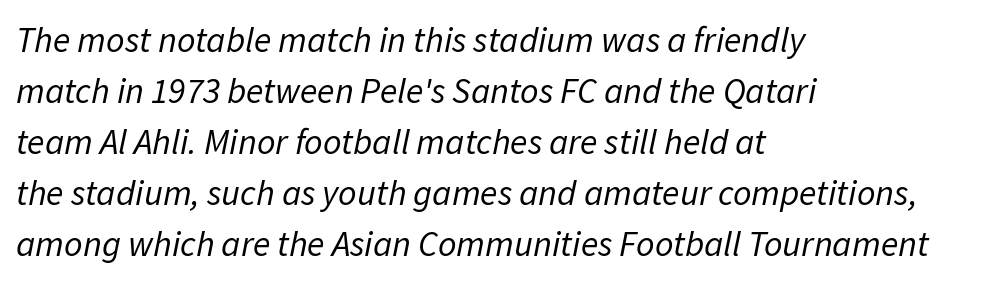
{"italic": "yes", "lean": "right", "slant_degrees": 11, "bold": "no", "weight": "regular", "width": "normal", "stroke_contrast": "low", "x_height": "medium", "monospaced": "no", "underline": "no", "align": "left", "line_spacing": "normal", "line_spacing_ratio": 1.42, "letter_spacing": "normal", "letter_spacing_em": 0.0, "glyph_px": 36}
